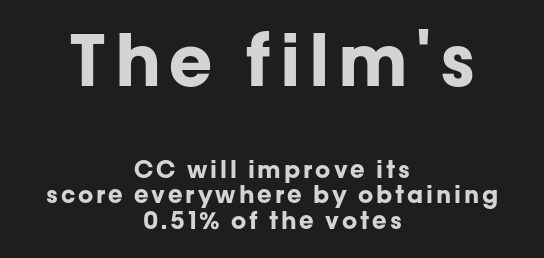
{"serif": "no", "italic": "no", "bold": "yes", "weight": "bold", "width": "normal", "stroke_contrast": "low", "x_height": "medium", "monospaced": "no", "underline": "no", "align": "center", "line_spacing": "tight", "line_spacing_ratio": 1.07, "larger_block": "first", "size_ratio": 2.96, "glyph_px": 71}
